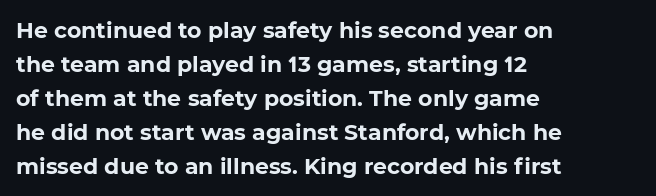
{"bold": "yes", "underline": "no", "align": "left", "line_spacing": "normal", "line_spacing_ratio": 1.54, "letter_spacing": "normal", "letter_spacing_em": 0.0, "glyph_px": 22}
